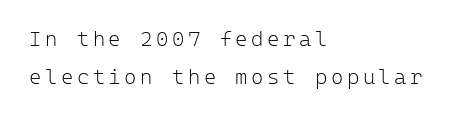
The image shows 21 px text type, upright; set left-aligned, line spacing 1.82x, not underlined.
